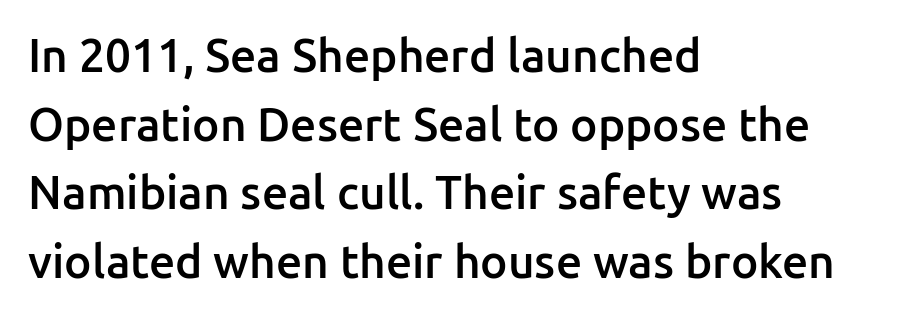
The image shows 46 px semibold sans-serif type, upright; set left-aligned, normal line spacing (1.49x), normal letter spacing, not underlined; low stroke contrast and a medium x-height.
